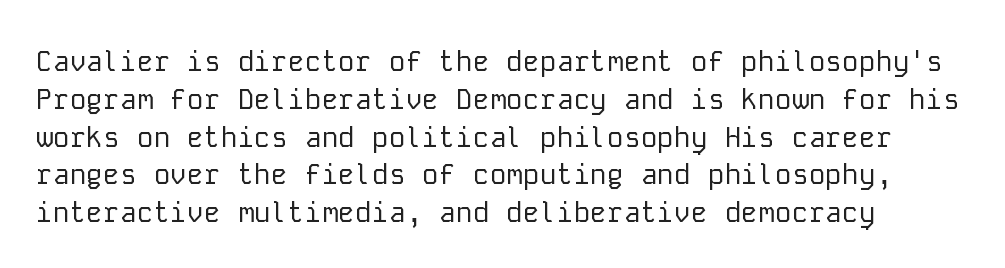
{"serif": "no", "italic": "no", "bold": "no", "weight": "regular", "width": "normal", "stroke_contrast": "low", "x_height": "medium", "monospaced": "yes", "underline": "no", "line_spacing": "normal", "line_spacing_ratio": 1.35, "letter_spacing": "normal", "letter_spacing_em": 0.0, "glyph_px": 28}
